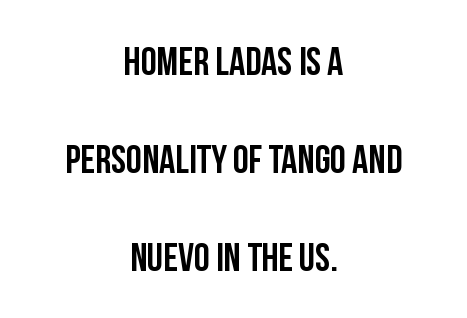
The image shows 40 px condensed sans-serif type, upright; set centered, loose line spacing (2.45x), normal letter spacing, not underlined; low stroke contrast and a large x-height.
